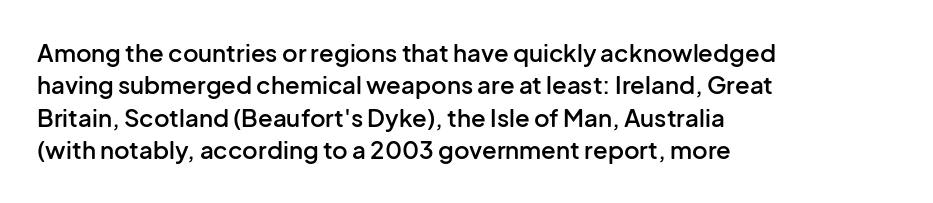
{"italic": "no", "bold": "semi", "underline": "no", "align": "left", "line_spacing": "normal", "line_spacing_ratio": 1.35, "letter_spacing": "normal", "letter_spacing_em": 0.0, "glyph_px": 24}
